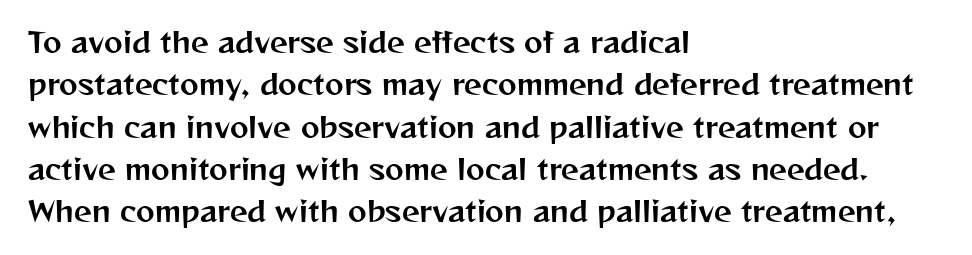
Layout note: lines flush left. The space directly below the letters is spotless. Is there much room between lines? A standard amount, neither cramped nor airy. Spacing verdict: proportional, widths tailored to each character. Is the letter spacing exaggerated? No — it looks like the ordinary default. Typographically, this falls in the sans-serif category.
